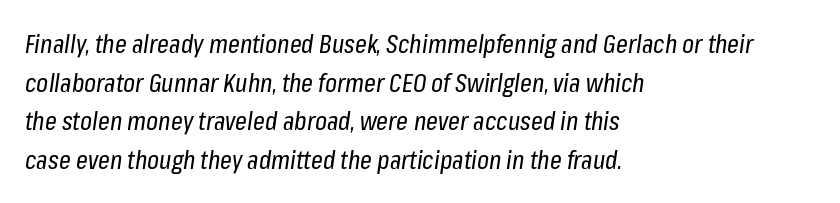
{"italic": "yes", "lean": "right", "slant_degrees": 8, "bold": "no", "underline": "no", "align": "left", "line_spacing": "normal", "line_spacing_ratio": 1.49, "letter_spacing": "normal", "letter_spacing_em": 0.0, "glyph_px": 26}
